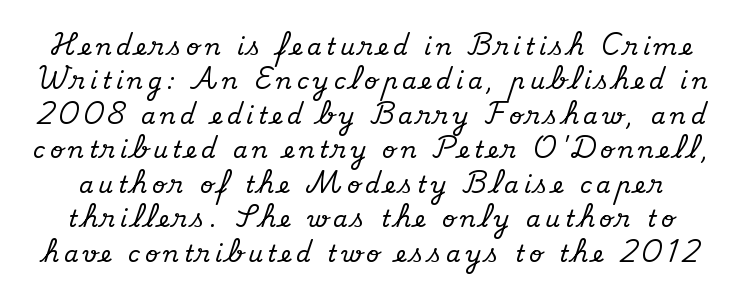
The image shows 23 px text type; set normal line spacing (1.5x), unusually wide letter spacing (+0.21 em), not underlined.
